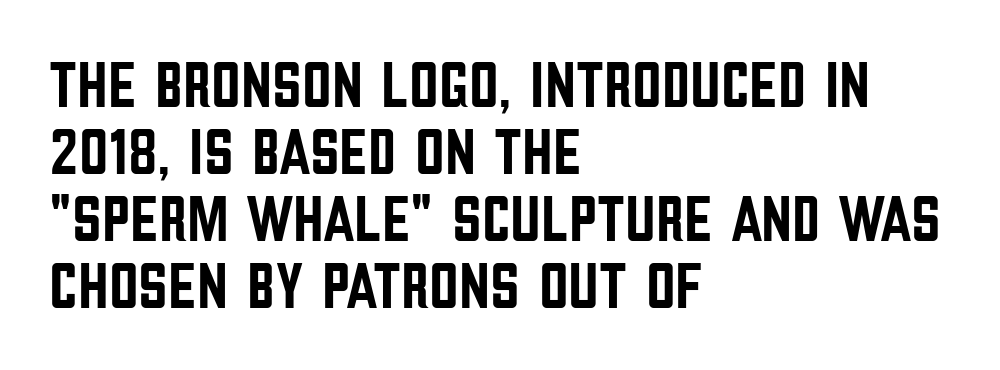
{"serif": "no", "italic": "no", "width": "condensed", "stroke_contrast": "low", "x_height": "large", "monospaced": "no", "underline": "no", "align": "left", "line_spacing": "tight", "line_spacing_ratio": 1.03, "letter_spacing": "normal", "letter_spacing_em": 0.0, "glyph_px": 65}
